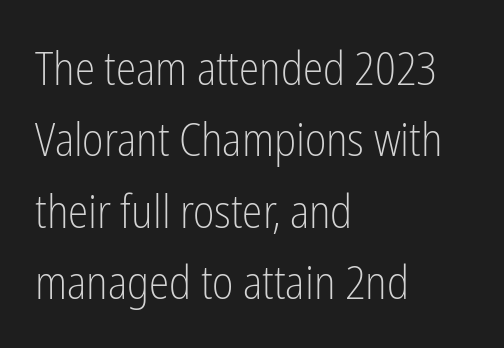
The image shows 46 px light, condensed sans-serif type, upright; set left-aligned, normal line spacing (1.55x), normal letter spacing, not underlined; low stroke contrast and a medium x-height.
